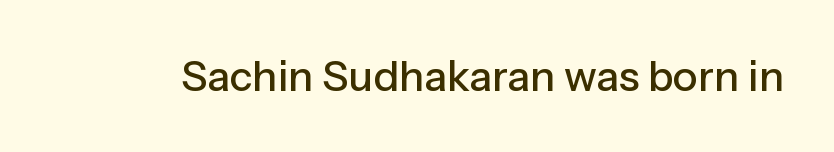
Is there any slant? The stems are plumb. Default kerning and tracking; the words read as compact shapes. Think of a printed novel: that variable character pitch is what you see here. You can tell from the bare stems that sans-serif type was used. Descenders are the only things crossing below the line.
